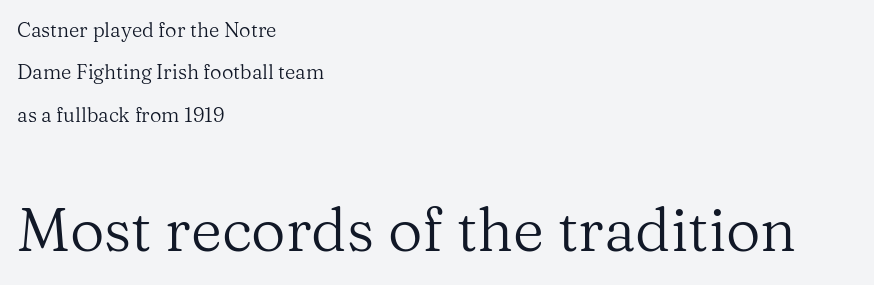
{"serif": "yes", "italic": "no", "bold": "no", "weight": "regular", "width": "normal", "stroke_contrast": "medium", "x_height": "medium", "monospaced": "no", "underline": "no", "align": "left", "line_spacing": "loose", "line_spacing_ratio": 2.12, "letter_spacing": "normal", "letter_spacing_em": 0.0, "larger_block": "second", "size_ratio": 3.0, "glyph_px": 60}
